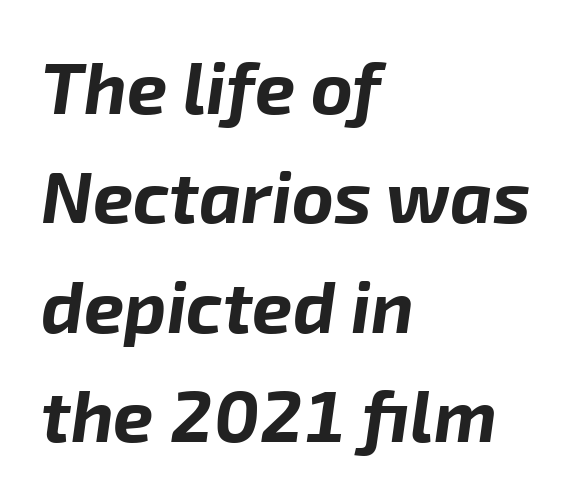
{"italic": "yes", "lean": "right", "slant_degrees": 8, "bold": "yes", "weight": "bold", "width": "normal", "stroke_contrast": "low", "x_height": "medium", "monospaced": "no", "underline": "no", "align": "left", "line_spacing": "normal", "line_spacing_ratio": 1.52, "letter_spacing": "normal", "letter_spacing_em": 0.0, "glyph_px": 72}
